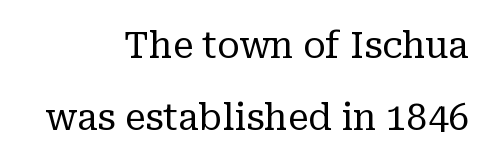
The image shows 37 px regular-weight serif type, upright; set right-aligned, loose line spacing (1.94x), normal letter spacing, not underlined; low stroke contrast and a medium x-height.
